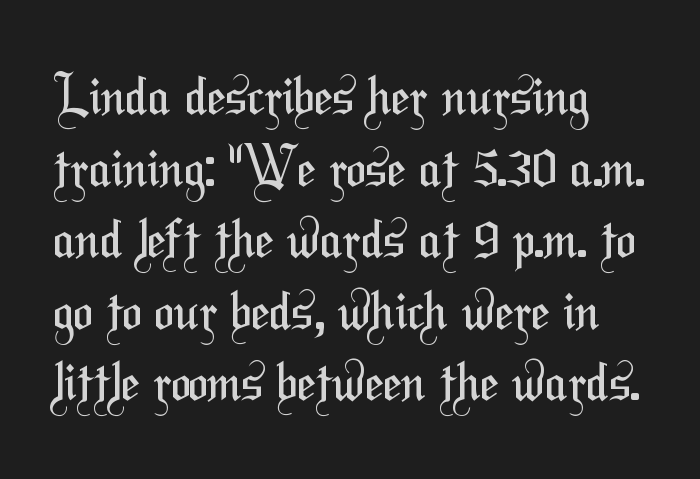
Q: Is the text bold? A: No.
Q: Is the typeface a serif or a sans-serif typeface? A: Sans-serif.
Q: Is the text underlined? A: No.
Q: Is the spacing between letters normal or unusually wide? A: Normal.
Q: Is the spacing between lines tight, normal or loose? A: Normal.
Q: Width (condensed, normal, or wide)? A: Condensed.
Q: Stroke contrast? A: Medium.
Q: x-height? A: Medium.
Q: Monospaced? A: No.
